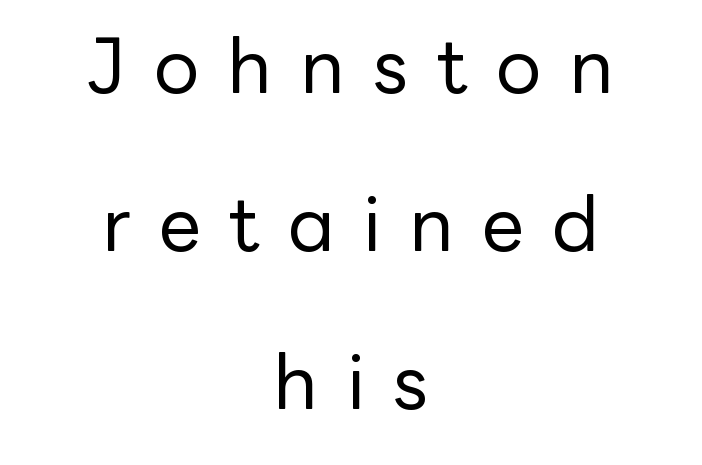
Italic: no, the glyphs are upright roman. Is the stroke heavy? The answer is a plain regular-or-lighter. A bare baseline throughout the passage. Letterform terminals end flat and unadorned throughout the passage. Compared with typical body copy, the letter spacing here is much looser.
